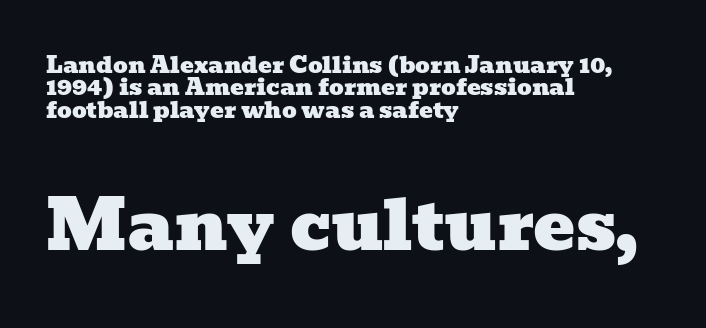
Q: Is the typeface a serif or a sans-serif typeface? A: Serif.
Q: Is the text underlined? A: No.
Q: How is the paragraph aligned? A: Left-aligned.
Q: Is the spacing between letters normal or unusually wide? A: Normal.
Q: Is the spacing between lines tight, normal or loose? A: Tight.
Q: Which block of text is set in a larger size, the first (top) or the second (bottom)? A: The second (bottom) one.
Q: Width (condensed, normal, or wide)? A: Wide.
Q: Stroke contrast? A: Low.
Q: x-height? A: Medium.
Q: Monospaced? A: No.
